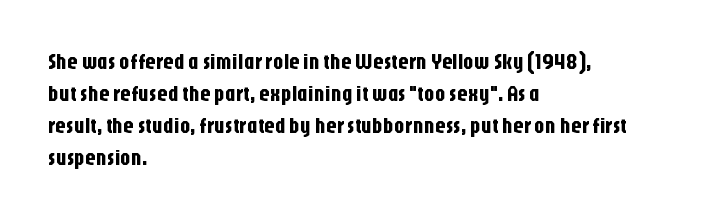
The image shows 21 px text type, upright; set left-aligned, normal line spacing (1.52x), normal letter spacing, not underlined.
